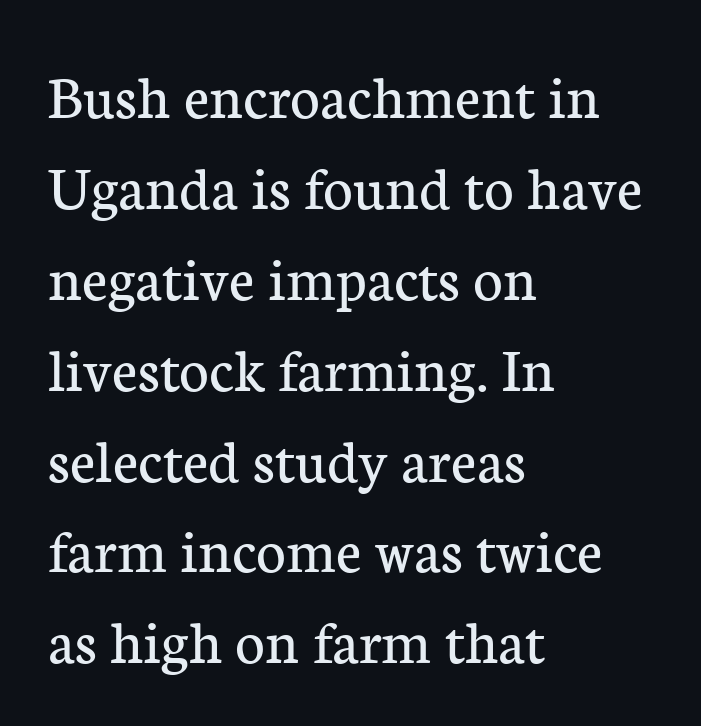
Q: Is the text bold? A: No.
Q: Is the text italic (slanted)? A: No, it is upright.
Q: Is the typeface a serif or a sans-serif typeface? A: Serif.
Q: Is the text underlined? A: No.
Q: How is the paragraph aligned? A: Left-aligned.
Q: Is the spacing between letters normal or unusually wide? A: Normal.
Q: Is the spacing between lines tight, normal or loose? A: Normal.
Q: Width (condensed, normal, or wide)? A: Normal.
Q: Stroke contrast? A: Low.
Q: x-height? A: Medium.
Q: Monospaced? A: No.
